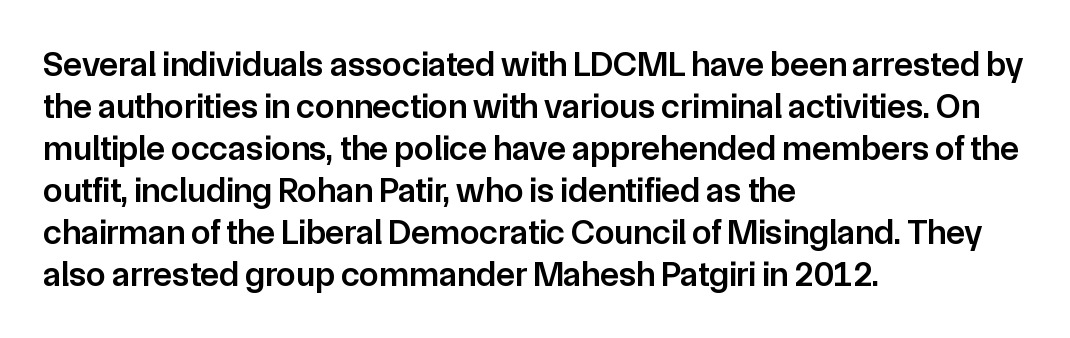
Glyph-to-glyph distance matches everyday printed text. What kind of face is this? One without serifs — a sans. The string is rendered with underlining switched off. Varying glyph widths throughout — classic text-font behaviour.
